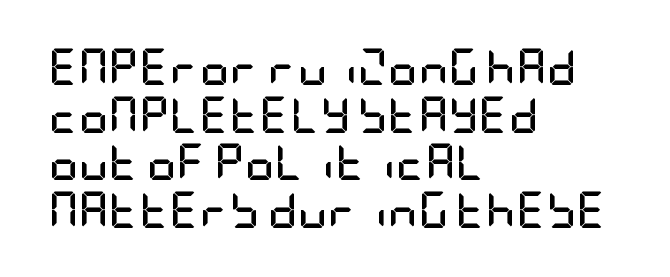
Q: Is the text bold? A: Yes.
Q: Is the text italic (slanted)? A: No, it is upright.
Q: Is the typeface a serif or a sans-serif typeface? A: Sans-serif.
Q: Is the text underlined? A: No.
Q: How is the paragraph aligned? A: Left-aligned.
Q: Is the spacing between letters normal or unusually wide? A: Normal.
Q: Is the spacing between lines tight, normal or loose? A: Normal.
Q: Width (condensed, normal, or wide)? A: Condensed.
Q: Stroke contrast? A: Low.
Q: x-height? A: Large.
